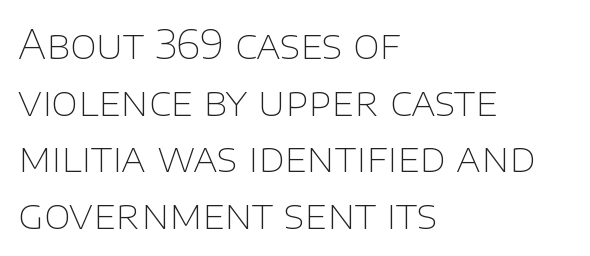
{"serif": "no", "italic": "no", "bold": "no", "weight": "thin", "width": "normal", "stroke_contrast": "low", "x_height": "large", "monospaced": "no", "underline": "no", "align": "left", "line_spacing": "normal", "line_spacing_ratio": 1.45, "letter_spacing": "normal", "letter_spacing_em": 0.0, "glyph_px": 39}
